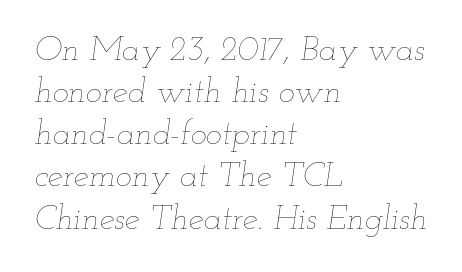
Character widths vary here, with narrow letters taking less room than wide ones. Letters rest on an invisible, unmarked baseline. Heaviness? Minimal to ordinary, like unemphasized prose. Italic? Definitely — the glyphs are oblique. The type is set solid horizontally, with unmodified tracking. The passage is arranged the way most books set body copy — flush left.
